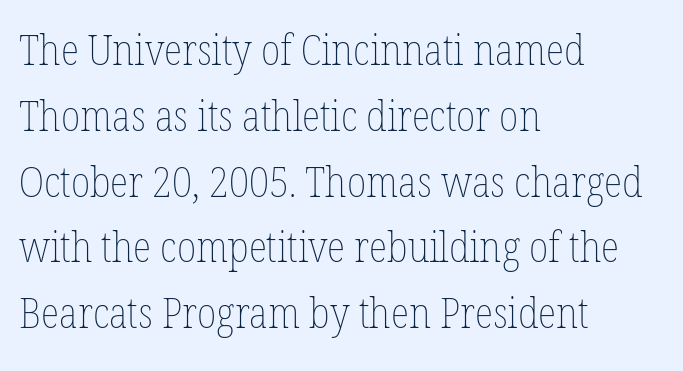
{"italic": "no", "bold": "no", "weight": "thin", "width": "condensed", "stroke_contrast": "low", "x_height": "medium", "monospaced": "no", "underline": "no", "align": "left", "line_spacing": "normal", "line_spacing_ratio": 1.53, "letter_spacing": "normal", "letter_spacing_em": 0.0, "glyph_px": 43}
